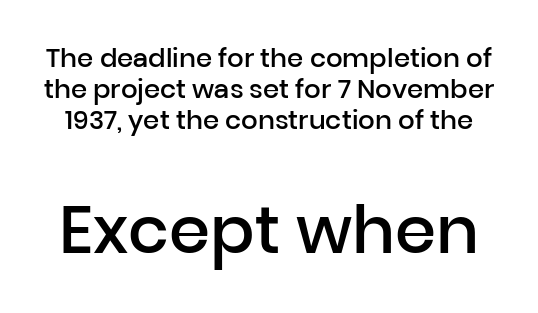
Notice how the stems are strictly vertical — no italics here. The letters carry no serifs — their stems end cleanly without finishing strokes. A bit beefed up — I'd call it semibold rather than bold. This sample uses plain, unmodified letter spacing. The passage shown is typed in a proportional face where columns would drift. The block sitting lower on the canvas is the one with enlarged characters.
